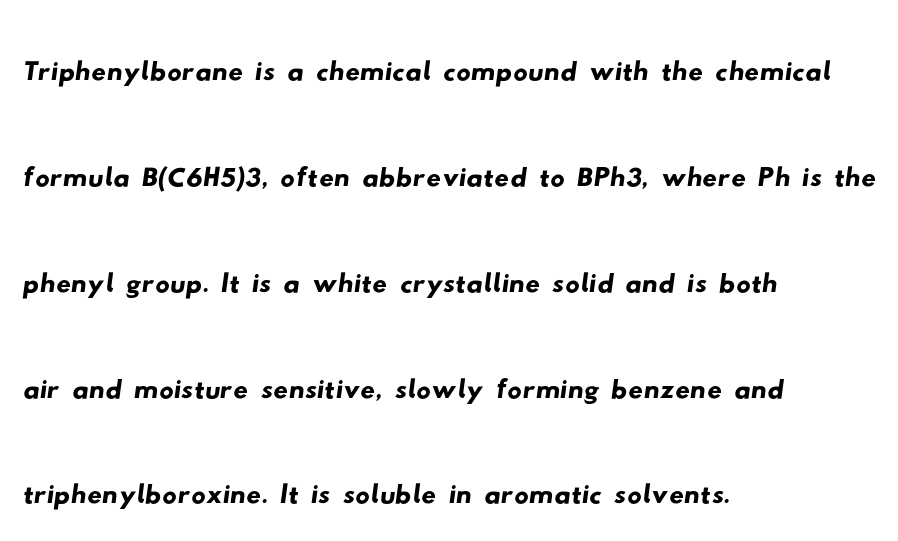
This sample keeps an unexceptional amount of space between lines. Leftover space on each line is placed entirely after the last word. Default kerning and tracking; the words read as compact shapes. The passage shown is typed in a proportional face where columns would drift. Nope, no serifs anywhere on these letters. Only glyphs here, with clear space below each row.
